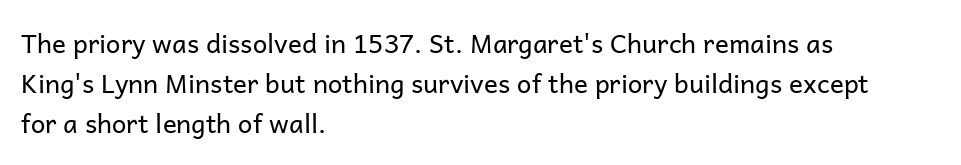
{"italic": "no", "bold": "no", "underline": "no", "align": "left", "line_spacing": "normal", "line_spacing_ratio": 1.53, "letter_spacing": "normal", "letter_spacing_em": 0.0, "glyph_px": 26}
